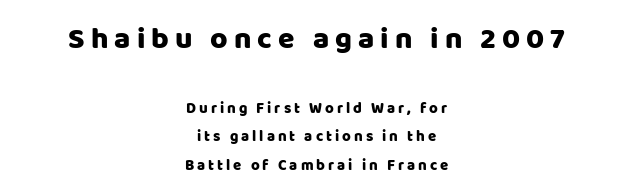
Q: Is the text italic (slanted)? A: No, it is upright.
Q: Is the typeface a serif or a sans-serif typeface? A: Sans-serif.
Q: Is the text underlined? A: No.
Q: How is the paragraph aligned? A: Centered.
Q: Is the spacing between letters normal or unusually wide? A: Unusually wide.
Q: Is the spacing between lines tight, normal or loose? A: Loose.
Q: Which block of text is set in a larger size, the first (top) or the second (bottom)? A: The first (top) one.
Q: Width (condensed, normal, or wide)? A: Normal.
Q: Stroke contrast? A: Low.
Q: x-height? A: Large.
Q: Monospaced? A: No.
